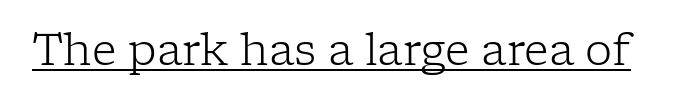
The image shows 43 px light serif type, upright; set normal letter spacing, underlined; low stroke contrast and a medium x-height.
